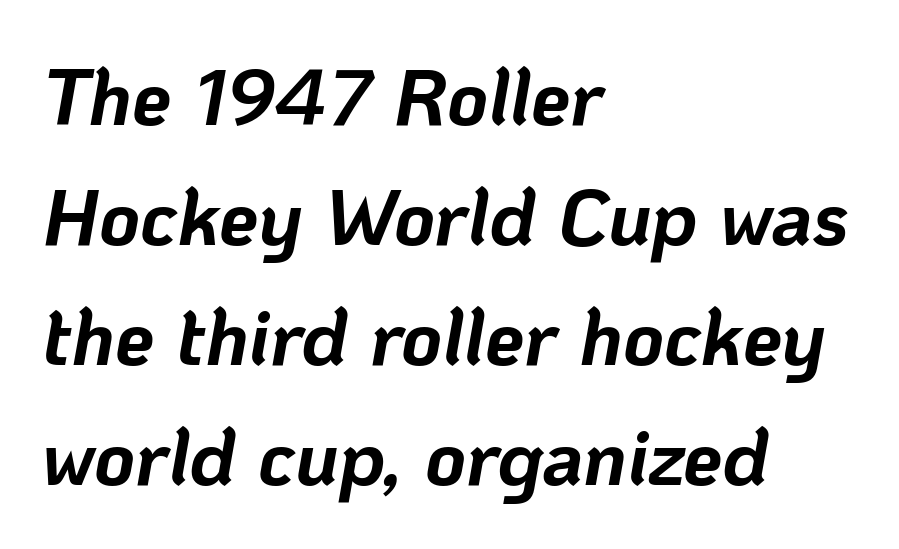
{"italic": "yes", "lean": "right", "slant_degrees": 10, "bold": "yes", "weight": "bold", "width": "normal", "stroke_contrast": "low", "x_height": "medium", "monospaced": "no", "underline": "no", "align": "left", "line_spacing": "normal", "line_spacing_ratio": 1.52, "letter_spacing": "normal", "letter_spacing_em": 0.0, "glyph_px": 79}
